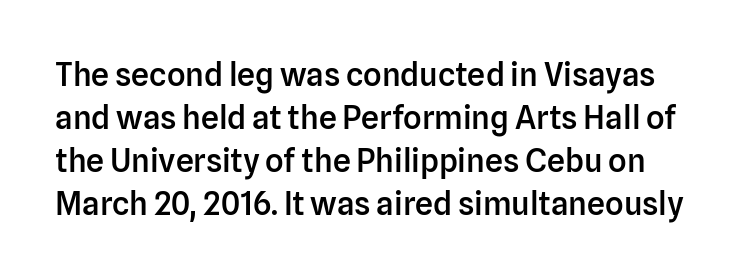
The image shows 32 px semibold sans-serif type, upright; set normal line spacing (1.34x), normal letter spacing, not underlined; low stroke contrast and a medium x-height.
